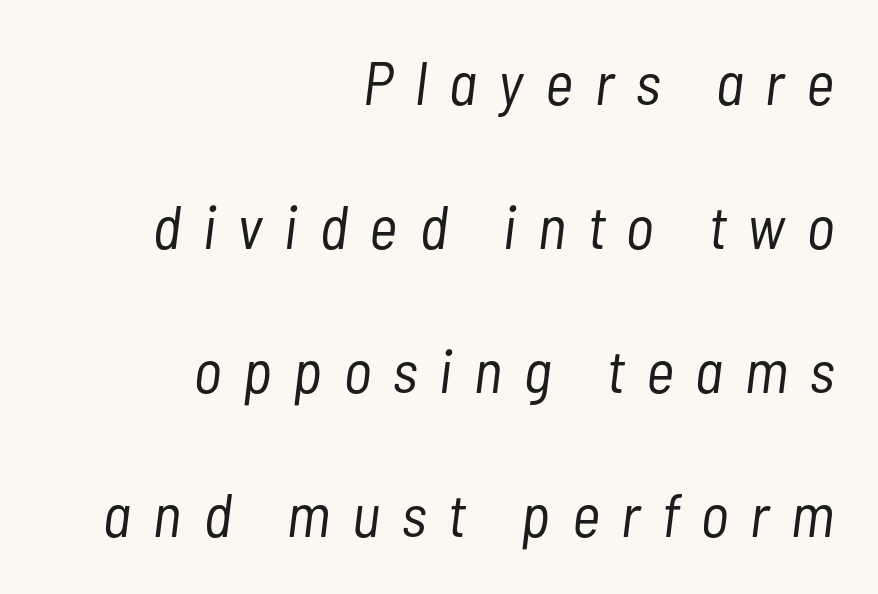
The image shows 61 px light, condensed type, italic (leaning right); set right-aligned, loose line spacing (2.36x), unusually wide letter spacing (+0.36 em), not underlined; low stroke contrast and a medium x-height.
